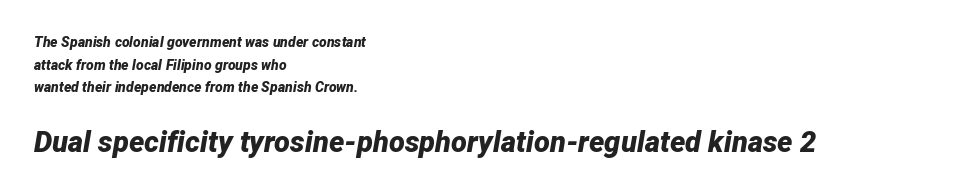
The image shows 29 px bold type, italic (leaning right); set left-aligned, normal line spacing (1.62x), normal letter spacing, not underlined; the second (bottom) block is 2.07x larger; low stroke contrast and a medium x-height.
